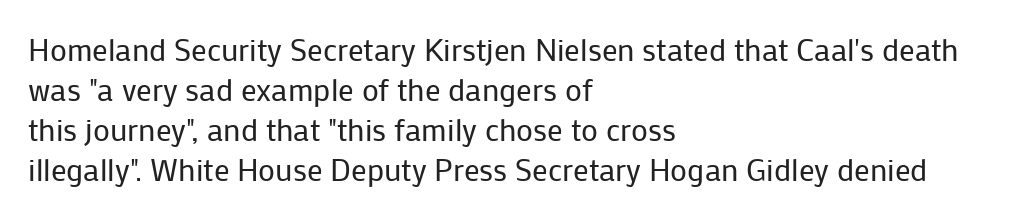
Q: Is the text bold? A: No.
Q: Is the text italic (slanted)? A: No, it is upright.
Q: Is the typeface a serif or a sans-serif typeface? A: Sans-serif.
Q: Is the text underlined? A: No.
Q: How is the paragraph aligned? A: Left-aligned.
Q: Is the spacing between letters normal or unusually wide? A: Normal.
Q: Is the spacing between lines tight, normal or loose? A: Normal.
Q: Width (condensed, normal, or wide)? A: Normal.
Q: Stroke contrast? A: Low.
Q: x-height? A: Medium.
Q: Monospaced? A: No.
